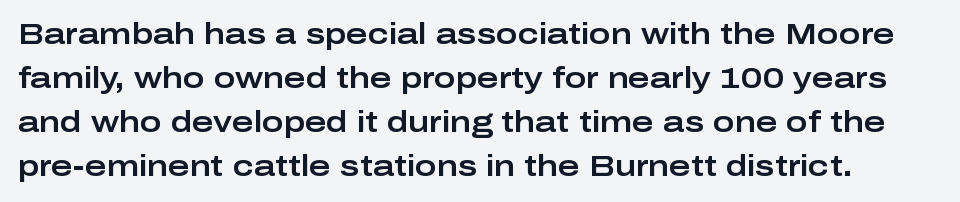
Short note: letters normally spaced. Glance below the letters and you will spot only blank space. Leading matches the norm, producing a regular column. This is roman type, the default non-slanted kind. These lines are rendered in a variable-pitch font. Typographically, this falls in the sans-serif category.
